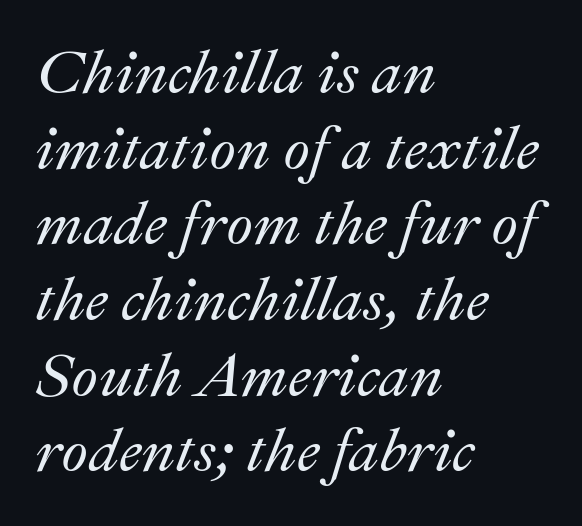
The image shows 61 px text type, italic (leaning right); set left-aligned, line spacing 1.24x, normal letter spacing, not underlined; medium stroke contrast and a small x-height.
